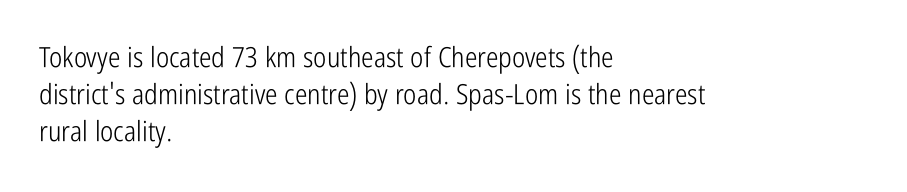
The image shows 28 px light, condensed sans-serif type, upright; set left-aligned, normal line spacing (1.33x), normal letter spacing, not underlined; low stroke contrast and a medium x-height.
